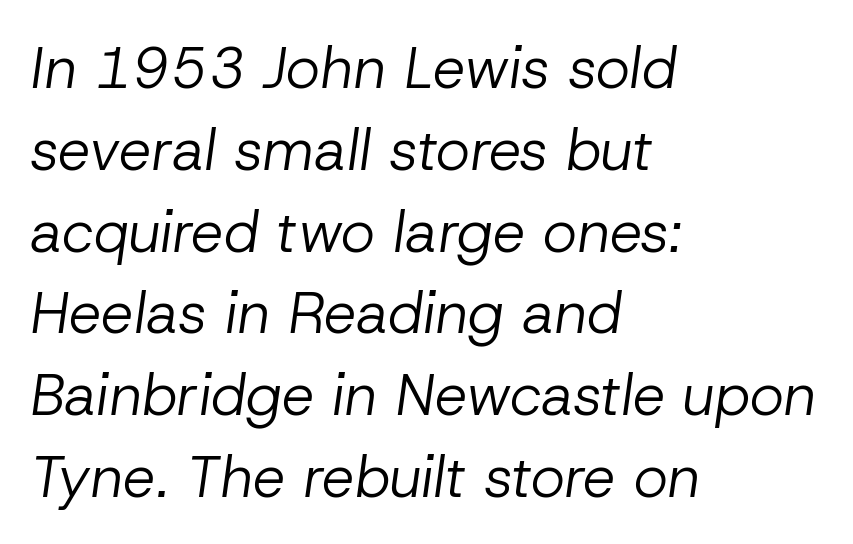
The text block is weighted toward the left margin, trailing off unevenly rightward. A quiet, ordinary-to-light weight characterises the typeface. Do the characters align in a grid? No, the font is proportional. When letters slant like this, we call the style italic.
